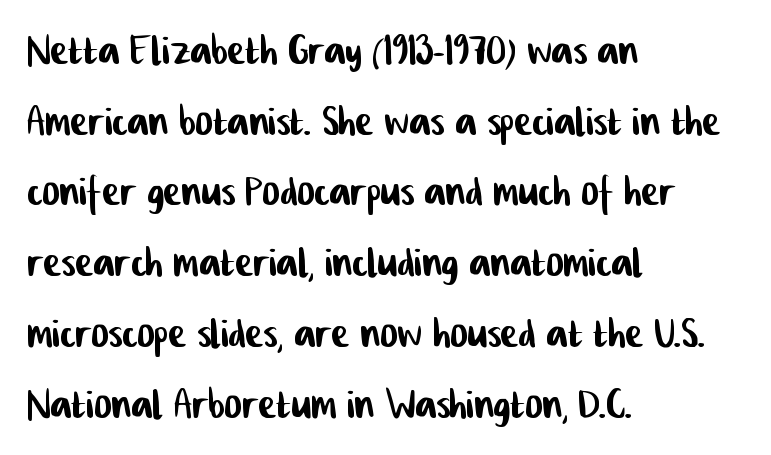
{"serif": "no", "width": "condensed", "stroke_contrast": "low", "x_height": "medium", "monospaced": "no", "underline": "no", "align": "left", "line_spacing": "normal", "line_spacing_ratio": 1.31, "letter_spacing": "normal", "letter_spacing_em": 0.0, "glyph_px": 54}
